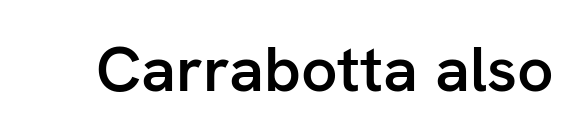
The image shows 64 px semibold sans-serif type, upright; set normal letter spacing, not underlined; low stroke contrast and a medium x-height.
